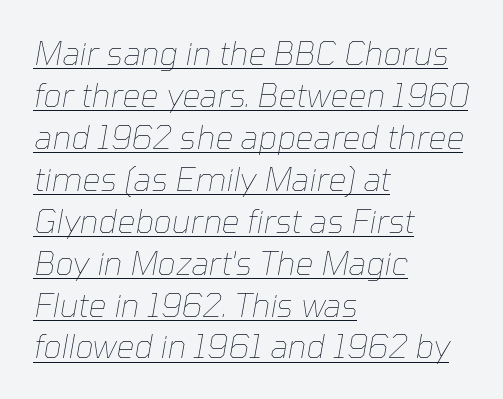
The image shows 32 px thin type, italic (leaning right); set left-aligned, normal line spacing (1.31x), normal letter spacing, underlined; low stroke contrast and a medium x-height.
